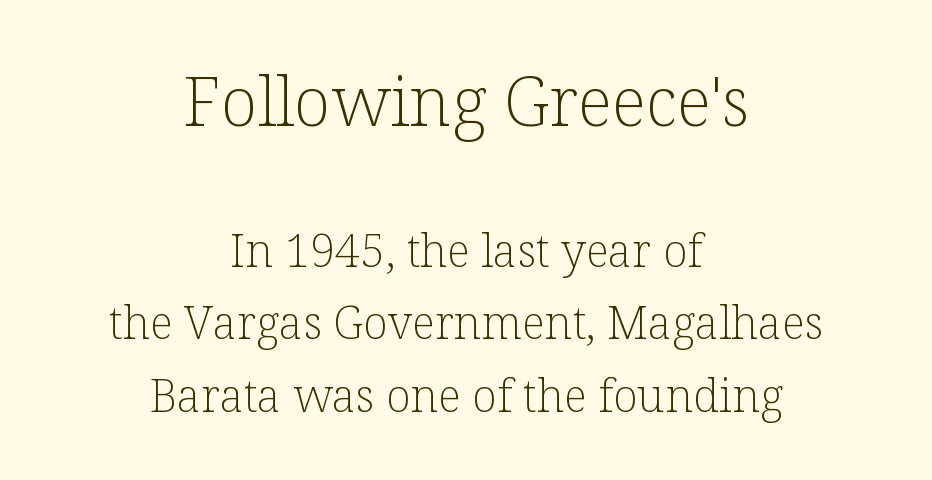
Look at the bottom of the vertical strokes: they flare into serifs here. Looks like regular typesetting: each glyph gets only the width it needs. The earlier block is typeset at a bigger size than the later block. It's the straight-up-and-down kind of type. The passage shown is not underscored anywhere. Words appear dense and cohesive because spacing is normal.
